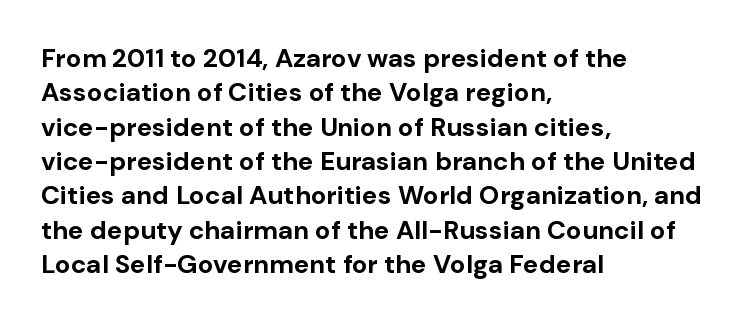
Q: Is the text bold? A: Yes.
Q: Is the text italic (slanted)? A: No, it is upright.
Q: Is the text underlined? A: No.
Q: How is the paragraph aligned? A: Left-aligned.
Q: Is the spacing between letters normal or unusually wide? A: Normal.
Q: Is the spacing between lines tight, normal or loose? A: Normal.
